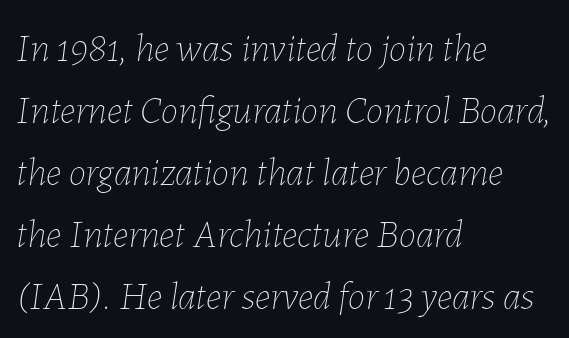
Stroke thickness stays within the range of a standard reading face or lighter. Descenders are the only things crossing below the line. Line spacing here is normal. Teacher's note: observe the even left margin — that is flush-left alignment. This sample uses an oblique cut, with every glyph tilted off the vertical.
